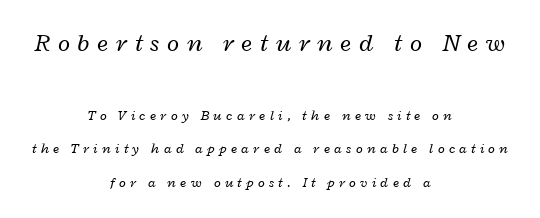
If you measured baseline to baseline, you'd find a long distance. Type without underlining. Character size in the leading block exceeds that of the trailing block. Heft: none added — not bold. The text block is weighted toward neither margin, spreading evenly from the middle.
